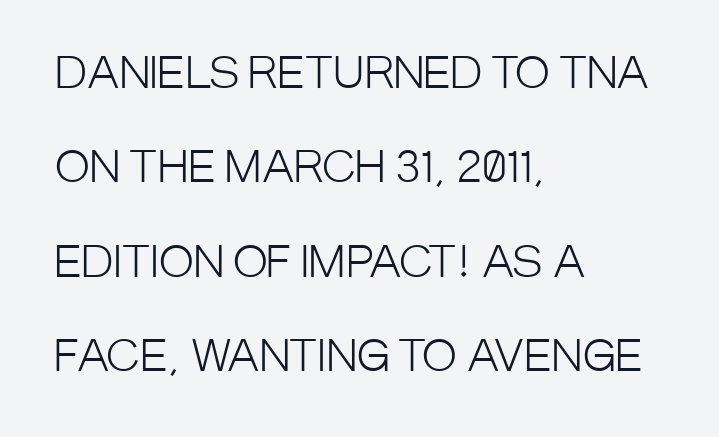
Upright lettering throughout. Letterform terminals end flat and unadorned throughout the passage. Does the copy run flush right? No — it runs flush left. This sample trades compactness for vertical openness between lines.
